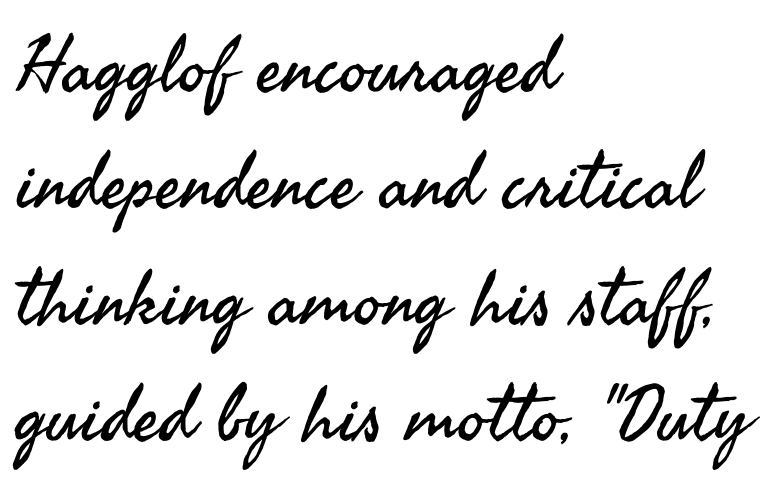
What stands out about the letter spacing? Nothing — it is the standard amount. The paragraph has a hard left edge and a soft right edge. Baseline-to-baseline distance is the conventional proportion of letter height. The typeface has the unassuming heft of standard copy or less.
